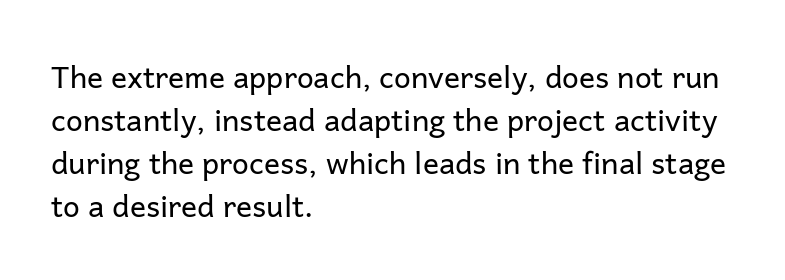
Q: Is the text bold? A: No.
Q: Is the text italic (slanted)? A: No, it is upright.
Q: Is the typeface a serif or a sans-serif typeface? A: Sans-serif.
Q: Is the text underlined? A: No.
Q: How is the paragraph aligned? A: Left-aligned.
Q: Is the spacing between letters normal or unusually wide? A: Normal.
Q: Is the spacing between lines tight, normal or loose? A: Normal.
Q: Width (condensed, normal, or wide)? A: Normal.
Q: Stroke contrast? A: Low.
Q: x-height? A: Medium.
Q: Monospaced? A: No.
